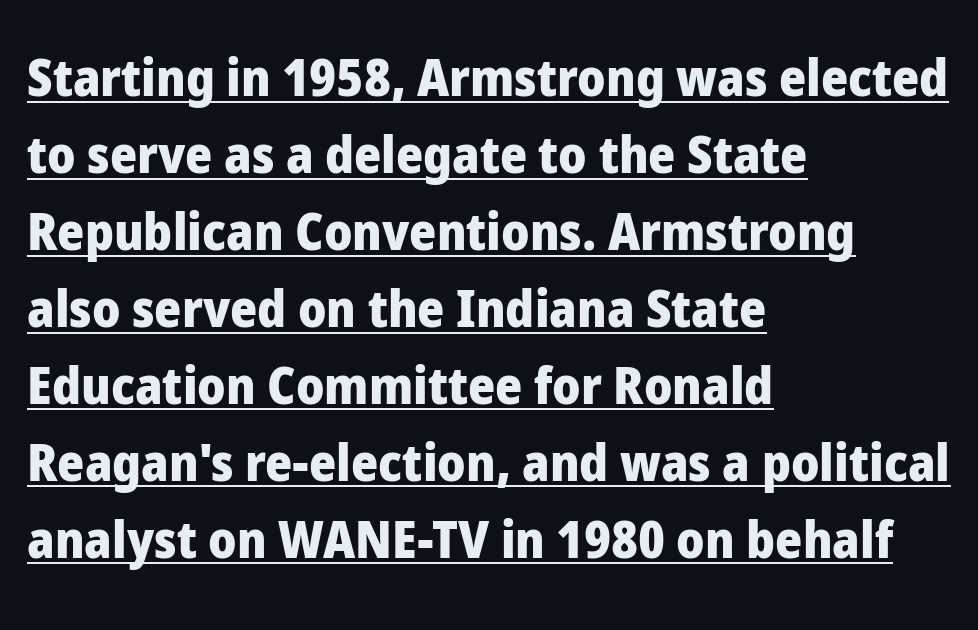
The characters display no serif detailing; their extremities are plain. Vertically, the passage feels balanced, rows spaced as you'd expect. The typesetting leans heavy: a genuine bold. Does the copy run flush right? No — it runs flush left.
